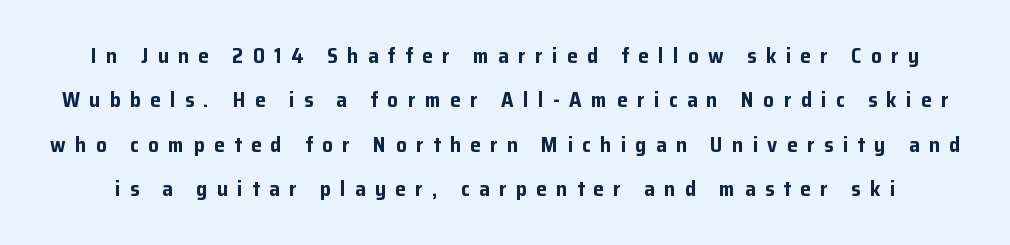
The image shows 21 px bold type, upright; set loose line spacing (2.11x), unusually wide letter spacing (+0.45 em), not underlined.
